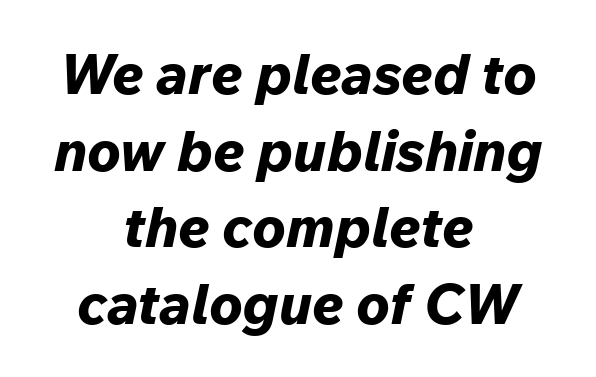
Q: Is the text bold? A: Yes.
Q: Is the text italic (slanted)? A: Yes, it leans right by about 12 degrees.
Q: Is the text underlined? A: No.
Q: How is the paragraph aligned? A: Centered.
Q: Is the spacing between letters normal or unusually wide? A: Normal.
Q: Is the spacing between lines tight, normal or loose? A: Normal.
Q: Width (condensed, normal, or wide)? A: Normal.
Q: Stroke contrast? A: Low.
Q: x-height? A: Medium.
Q: Monospaced? A: No.
